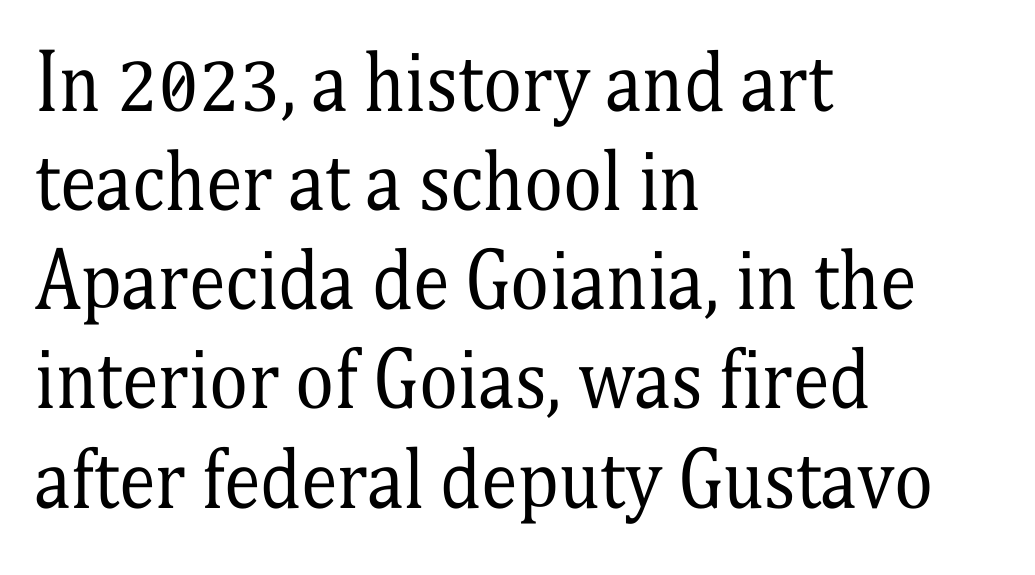
Q: Is the text bold? A: No.
Q: Is the text italic (slanted)? A: No, it is upright.
Q: Is the typeface a serif or a sans-serif typeface? A: Serif.
Q: Is the text underlined? A: No.
Q: How is the paragraph aligned? A: Left-aligned.
Q: Is the spacing between letters normal or unusually wide? A: Normal.
Q: Is the spacing between lines tight, normal or loose? A: Normal.
Q: Width (condensed, normal, or wide)? A: Condensed.
Q: Stroke contrast? A: Medium.
Q: x-height? A: Medium.
Q: Monospaced? A: No.
